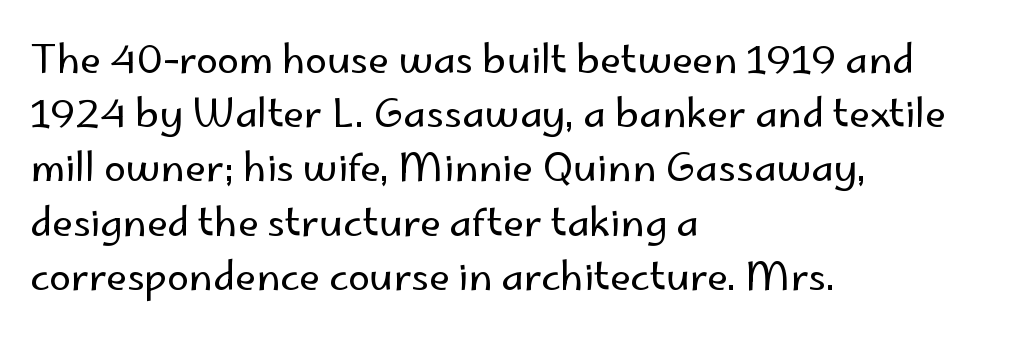
Q: Is the text bold? A: No.
Q: Is the text italic (slanted)? A: No, it is upright.
Q: Is the typeface a serif or a sans-serif typeface? A: Sans-serif.
Q: Is the text underlined? A: No.
Q: How is the paragraph aligned? A: Left-aligned.
Q: Is the spacing between letters normal or unusually wide? A: Normal.
Q: Is the spacing between lines tight, normal or loose? A: Normal.
Q: Width (condensed, normal, or wide)? A: Normal.
Q: Stroke contrast? A: Low.
Q: x-height? A: Small.
Q: Monospaced? A: No.
